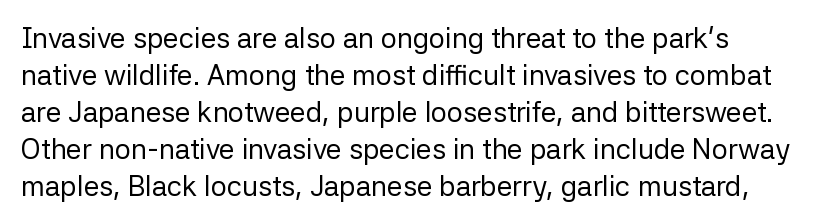
{"serif": "no", "italic": "no", "bold": "no", "weight": "regular", "width": "normal", "stroke_contrast": "low", "x_height": "medium", "monospaced": "no", "underline": "no", "line_spacing": "normal", "line_spacing_ratio": 1.32, "letter_spacing": "normal", "letter_spacing_em": 0.0, "glyph_px": 28}
